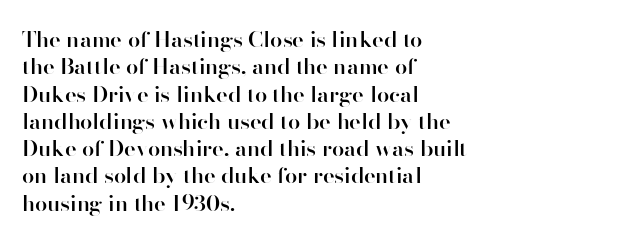
Q: Is the text bold? A: Semi-bold.
Q: Is the text italic (slanted)? A: No, it is upright.
Q: Is the text underlined? A: No.
Q: How is the paragraph aligned? A: Left-aligned.
Q: Is the spacing between letters normal or unusually wide? A: Normal.
